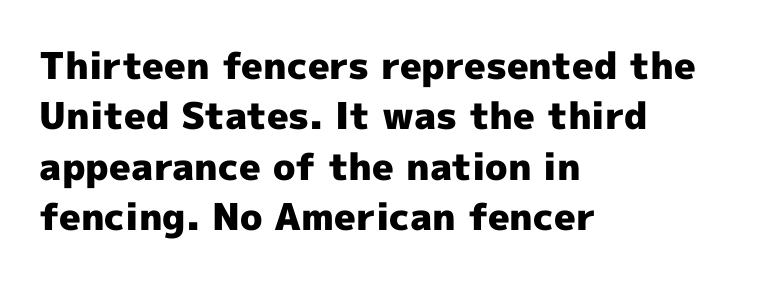
Q: Is the text bold? A: Yes.
Q: Is the text italic (slanted)? A: No, it is upright.
Q: Is the typeface a serif or a sans-serif typeface? A: Sans-serif.
Q: Is the text underlined? A: No.
Q: How is the paragraph aligned? A: Left-aligned.
Q: Is the spacing between letters normal or unusually wide? A: Normal.
Q: Is the spacing between lines tight, normal or loose? A: Normal.
Q: Width (condensed, normal, or wide)? A: Normal.
Q: x-height? A: Medium.
Q: Monospaced? A: No.
